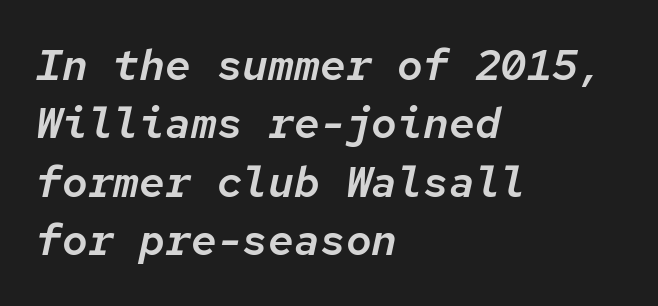
Short and long lines alike share a common starting point at left. Each row of text sits above clean, open space. The designer left line spacing at the default. Standard letterfit; no display-style spreading of the glyphs.
